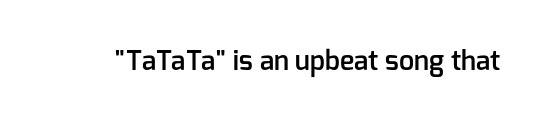
{"italic": "no", "bold": "semi", "underline": "no", "letter_spacing": "normal", "letter_spacing_em": 0.0, "glyph_px": 27}
